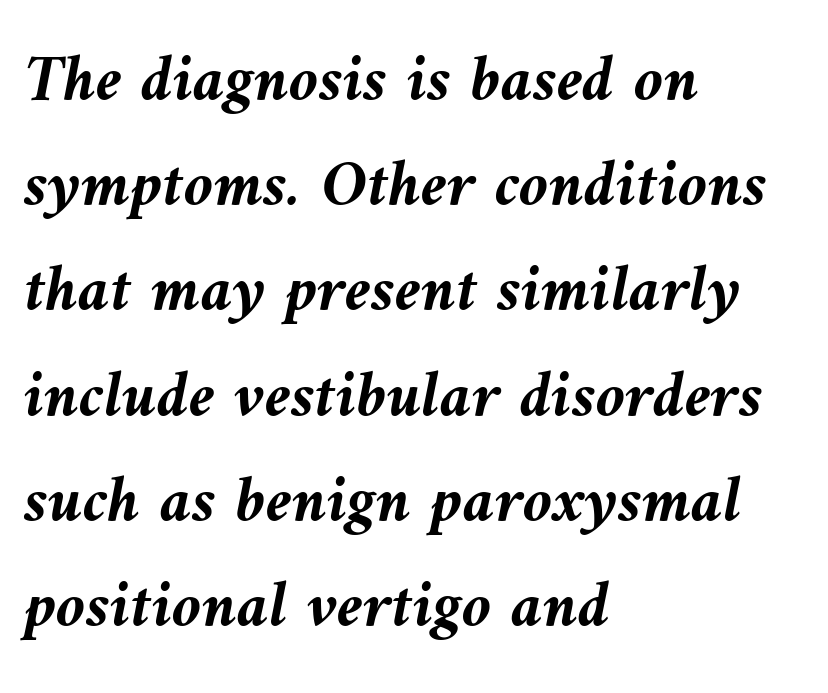
{"italic": "yes", "lean": "left", "slant_degrees": 10, "bold": "yes", "weight": "semibold", "width": "normal", "stroke_contrast": "medium", "x_height": "medium", "monospaced": "no", "underline": "no", "align": "left", "line_spacing": "normal", "line_spacing_ratio": 1.57, "letter_spacing": "normal", "letter_spacing_em": 0.0, "glyph_px": 67}
